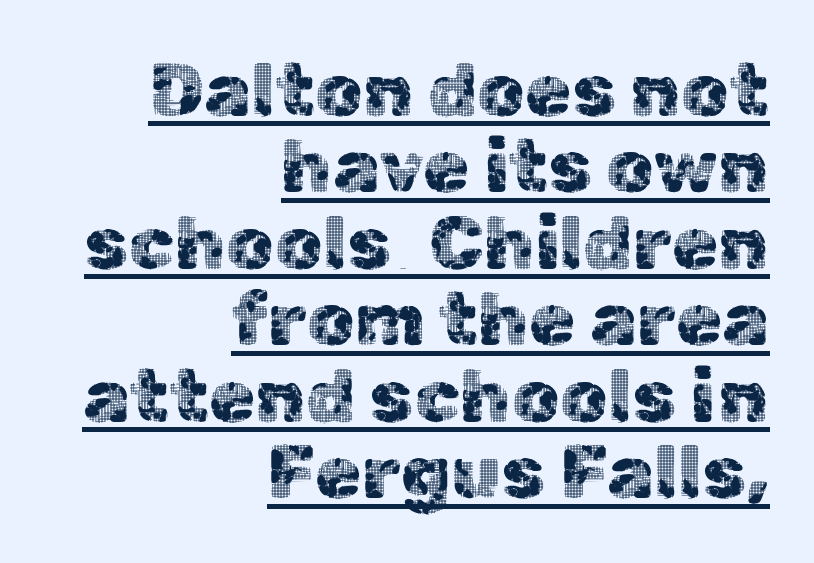
{"serif": "no", "italic": "no", "width": "normal", "x_height": "medium", "monospaced": "no", "underline": "yes", "align": "right", "line_spacing": "tight", "line_spacing_ratio": 1.02, "letter_spacing": "normal", "letter_spacing_em": 0.0, "glyph_px": 75}
